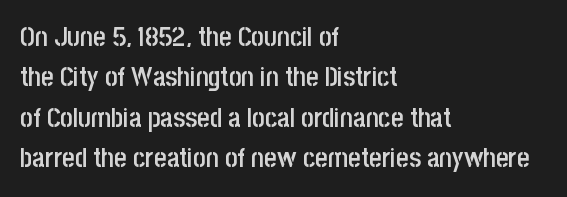
Q: Is the text bold? A: Semi-bold.
Q: Is the text italic (slanted)? A: No, it is upright.
Q: Is the text underlined? A: No.
Q: How is the paragraph aligned? A: Left-aligned.
Q: Is the spacing between letters normal or unusually wide? A: Normal.
Q: Is the spacing between lines tight, normal or loose? A: Normal.
